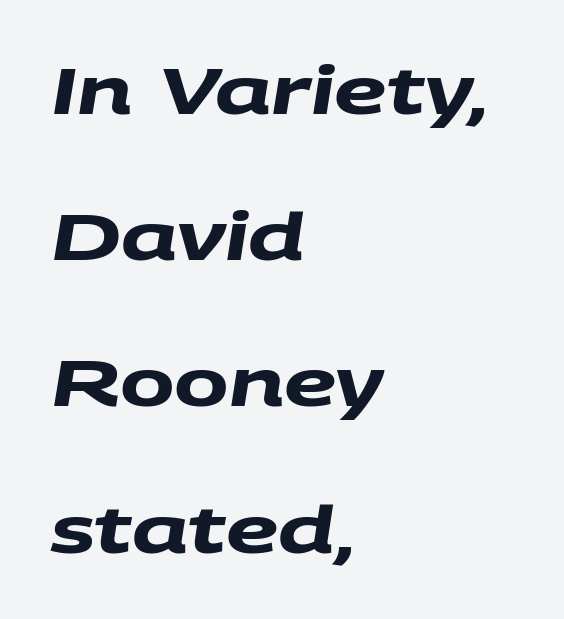
Horizontal alignment here is leftward, the default for most running prose. The passage shown is typeset with a sans-serif family. Nothing unusual about the tracking: characters are spaced as the font intends. Character widths vary here, with narrow letters taking less room than wide ones.
